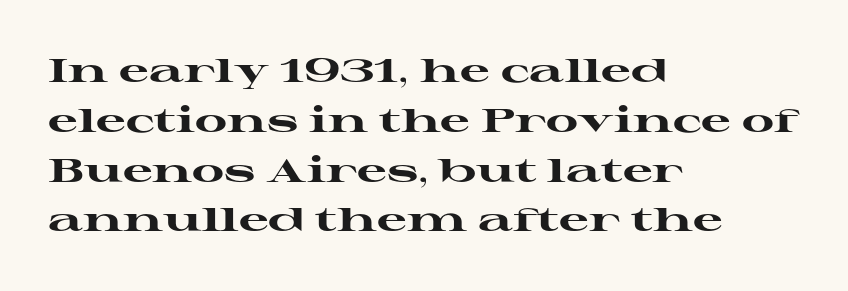
Successive baselines arrive at the customary interval. Nobody touched the tracking dial on this one. The lettering holds an erect, upright posture throughout. This rendering employs a face with finishing strokes, i.e., a serif. Heft: maximum for text — a bold. The passage shown is typed in a proportional face where columns would drift.
